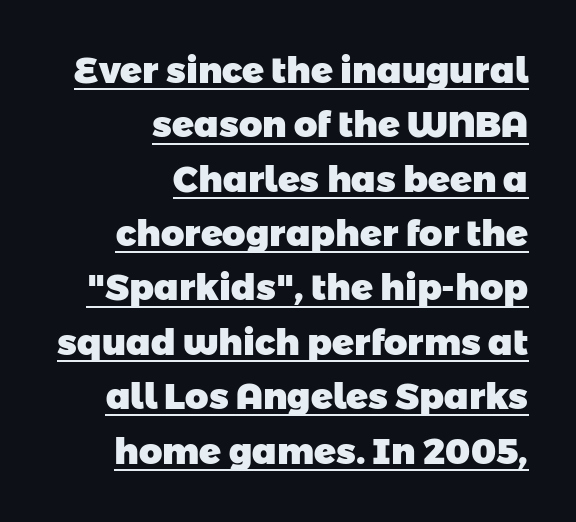
The image shows 36 px heavy sans-serif type; set right-aligned, normal line spacing (1.51x), normal letter spacing, underlined; low stroke contrast and a medium x-height.
